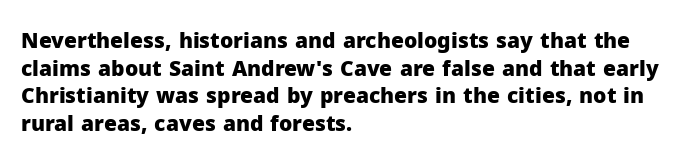
Q: Is the text bold? A: Yes.
Q: Is the text italic (slanted)? A: No, it is upright.
Q: Is the text underlined? A: No.
Q: How is the paragraph aligned? A: Left-aligned.
Q: Is the spacing between letters normal or unusually wide? A: Normal.
Q: Is the spacing between lines tight, normal or loose? A: Normal.
